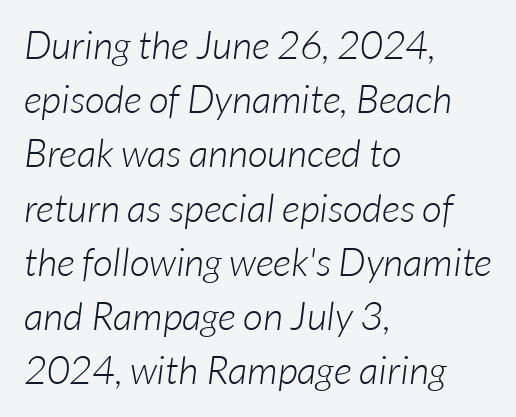
The image shows 39 px light sans-serif type; set left-aligned, normal line spacing (1.39x), normal letter spacing, not underlined; low stroke contrast and a medium x-height.
